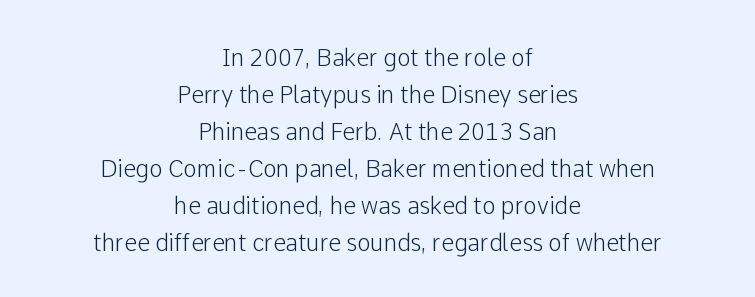
{"italic": "no", "underline": "no", "align": "center", "line_spacing": "normal", "line_spacing_ratio": 1.61, "letter_spacing": "normal", "letter_spacing_em": 0.0, "glyph_px": 23}
